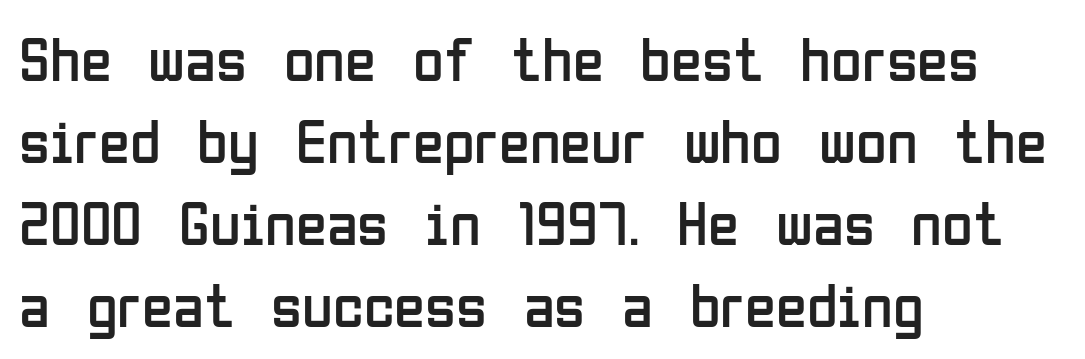
Q: Is the text bold? A: No.
Q: Is the text italic (slanted)? A: No, it is upright.
Q: Is the typeface a serif or a sans-serif typeface? A: Sans-serif.
Q: Is the text underlined? A: No.
Q: How is the paragraph aligned? A: Left-aligned.
Q: Is the spacing between letters normal or unusually wide? A: Normal.
Q: Is the spacing between lines tight, normal or loose? A: Normal.
Q: Width (condensed, normal, or wide)? A: Condensed.
Q: Stroke contrast? A: Low.
Q: x-height? A: Medium.
Q: Monospaced? A: No.
